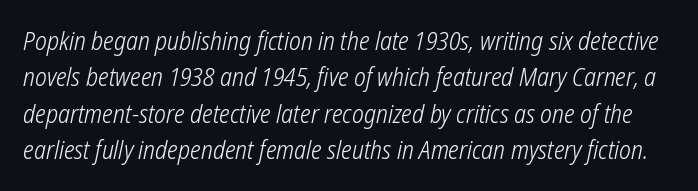
{"bold": "no", "underline": "no", "line_spacing": "normal", "line_spacing_ratio": 1.46, "letter_spacing": "normal", "letter_spacing_em": 0.0, "glyph_px": 25}
